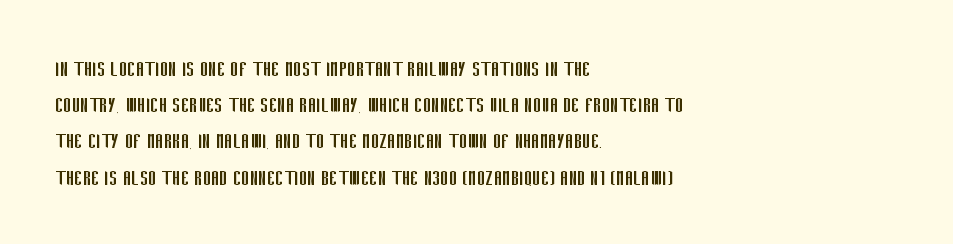
Q: Is the text bold? A: No.
Q: Is the text italic (slanted)? A: No, it is upright.
Q: Is the text underlined? A: No.
Q: How is the paragraph aligned? A: Left-aligned.
Q: Is the spacing between letters normal or unusually wide? A: Normal.
Q: Is the spacing between lines tight, normal or loose? A: Normal.
